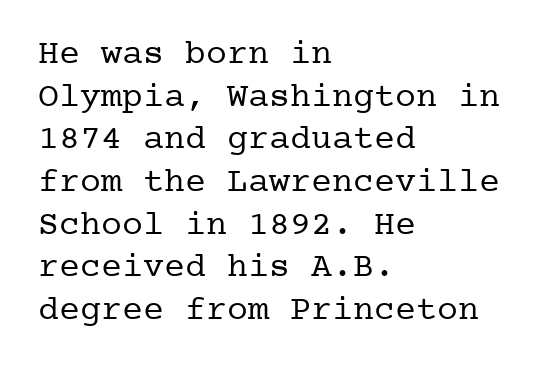
Q: Is the text bold? A: No.
Q: Is the text italic (slanted)? A: No, it is upright.
Q: Is the typeface a serif or a sans-serif typeface? A: Serif.
Q: Is the text underlined? A: No.
Q: How is the paragraph aligned? A: Left-aligned.
Q: Is the spacing between letters normal or unusually wide? A: Normal.
Q: Width (condensed, normal, or wide)? A: Normal.
Q: Stroke contrast? A: Low.
Q: x-height? A: Medium.
